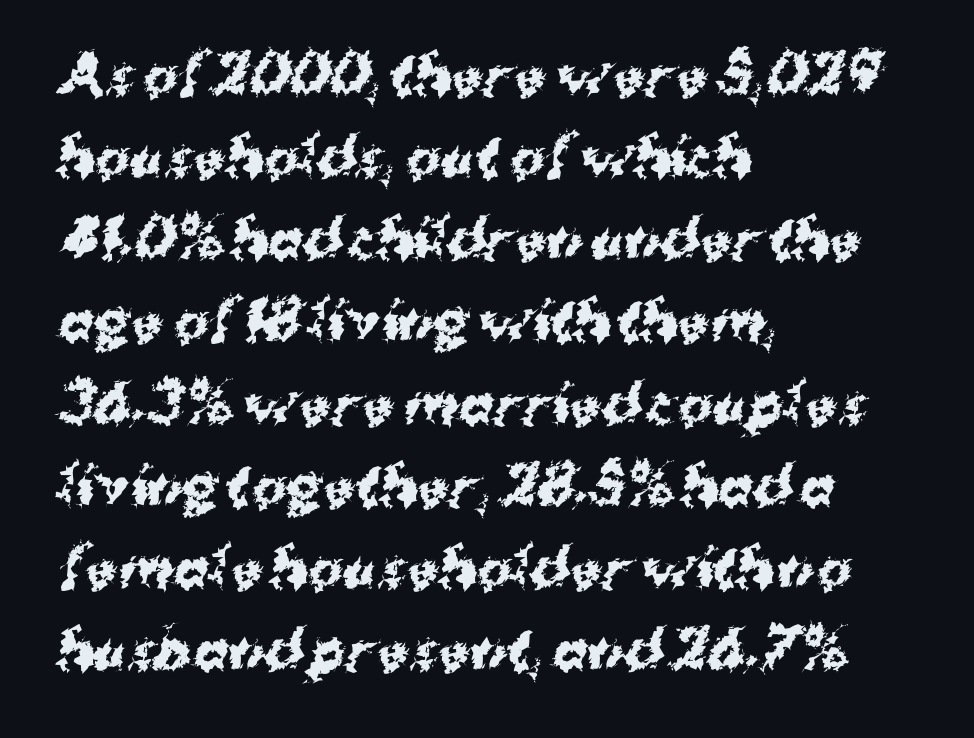
Examine the stroke ends and you'll find no serifs. Typesetter's note: full bold, strokes at maximum text heaviness. Each row of text sits above clean, open space. Spacing between characters is what you'd get straight out of the box. Evenly set lines give the paragraph a standard silhouette.
